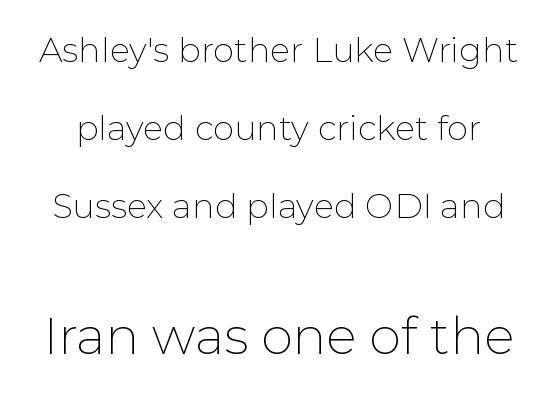
Q: Is the text bold? A: No.
Q: Is the text italic (slanted)? A: No, it is upright.
Q: Is the typeface a serif or a sans-serif typeface? A: Sans-serif.
Q: Is the text underlined? A: No.
Q: Is the spacing between letters normal or unusually wide? A: Normal.
Q: Is the spacing between lines tight, normal or loose? A: Loose.
Q: Which block of text is set in a larger size, the first (top) or the second (bottom)? A: The second (bottom) one.
Q: Width (condensed, normal, or wide)? A: Normal.
Q: Stroke contrast? A: Low.
Q: x-height? A: Medium.
Q: Monospaced? A: No.
